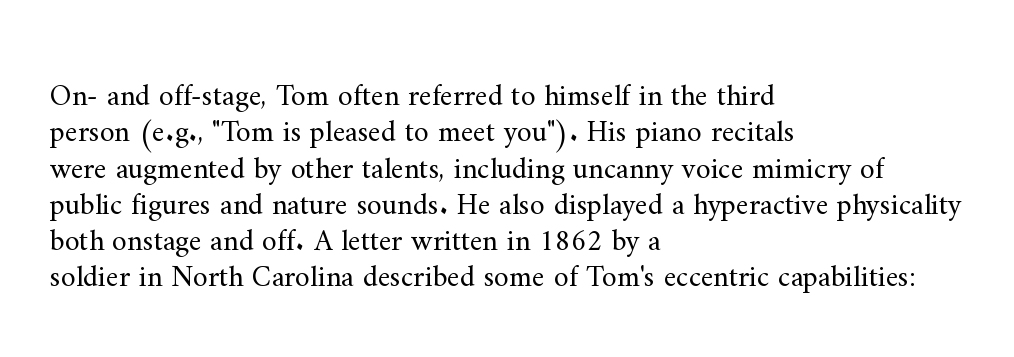
A student would call this left alignment; a typographer would say flush left, rag right. These glyphs show unthickened strokes, regular width or finer. Stroke terminals: seriffed. Spacing verdict: proportional, widths tailored to each character. The letters stand upright; this is a roman face. Quick note: underline off.
